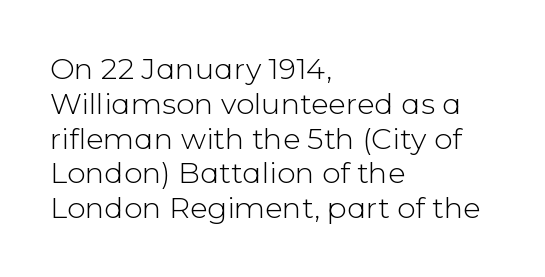
{"serif": "no", "italic": "no", "bold": "no", "weight": "light", "width": "normal", "stroke_contrast": "low", "x_height": "medium", "monospaced": "no", "underline": "no", "align": "left", "line_spacing_ratio": 1.2, "letter_spacing": "normal", "letter_spacing_em": 0.0, "glyph_px": 29}
